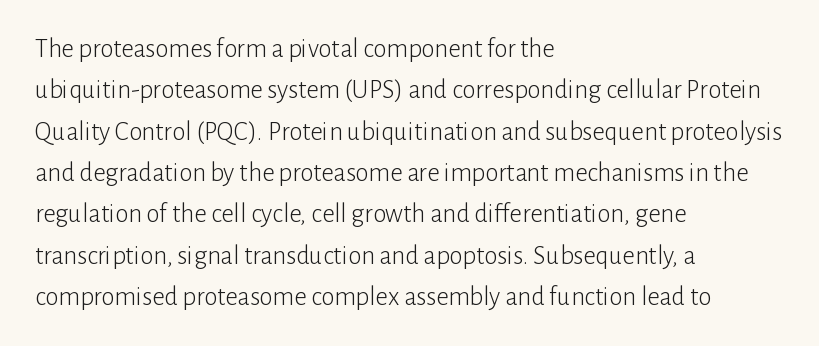
In terms of leading, this rendering sits right in the middle. The lettering stays uniformly vertical, giving the passage a roman look. Decoration check: the copy has no underline. The passage shown is not bold in any degree. How are the letters spaced? Ordinarily, with no added tracking.
